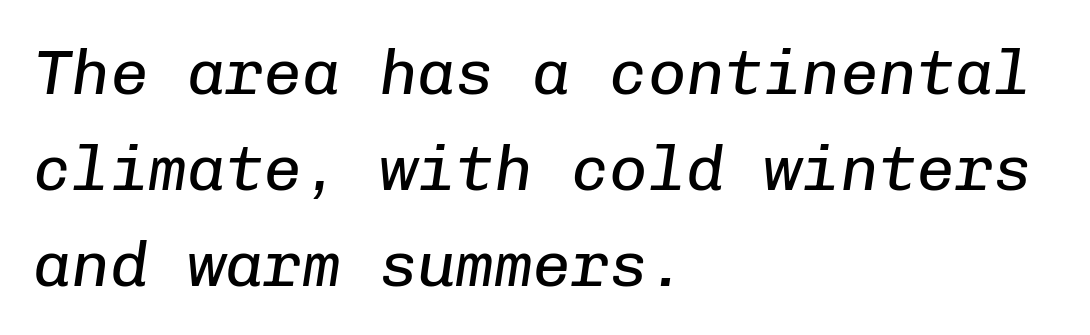
Q: Is the text bold? A: No.
Q: Is the text italic (slanted)? A: Yes, it leans right by about 8 degrees.
Q: Is the text underlined? A: No.
Q: How is the paragraph aligned? A: Left-aligned.
Q: Is the spacing between letters normal or unusually wide? A: Normal.
Q: Is the spacing between lines tight, normal or loose? A: Normal.
Q: Width (condensed, normal, or wide)? A: Normal.
Q: Stroke contrast? A: Low.
Q: x-height? A: Medium.
Q: Monospaced? A: Yes.
